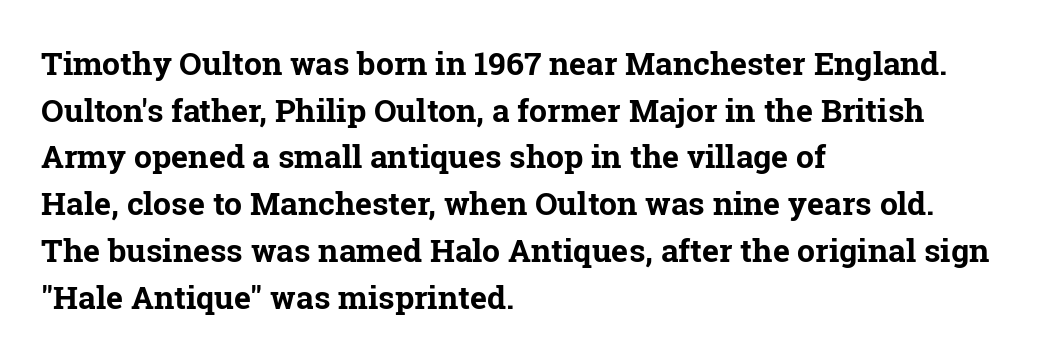
The compositor pushed each line to the left boundary. Underline: absent. Old-style or modern, the face here clearly has serifs. Nothing unusual about the tracking: characters are spaced as the font intends. This sample has the flowing, uneven cadence of proportional lettering. Set as a true bold cut, around the 700 mark.
